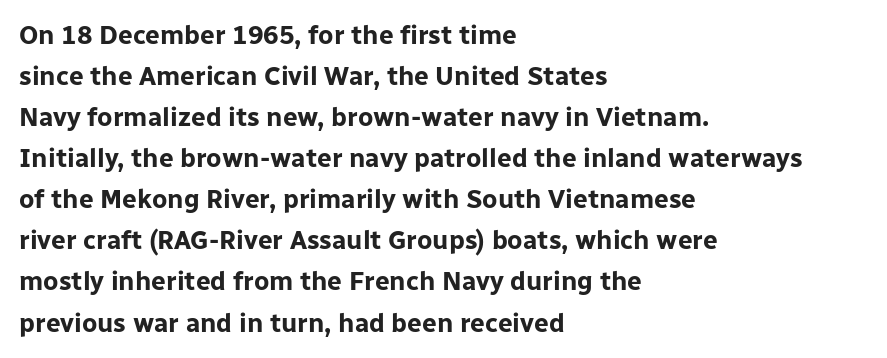
Standard letterfit; no display-style spreading of the glyphs. Compared with typical paragraphs, the rows here are spaced about the same. A bare baseline throughout the passage. Every stem runs plumb, perpendicular to the baseline. The typesetter chose a ragged-right arrangement here. The font is running at its bold setting.
